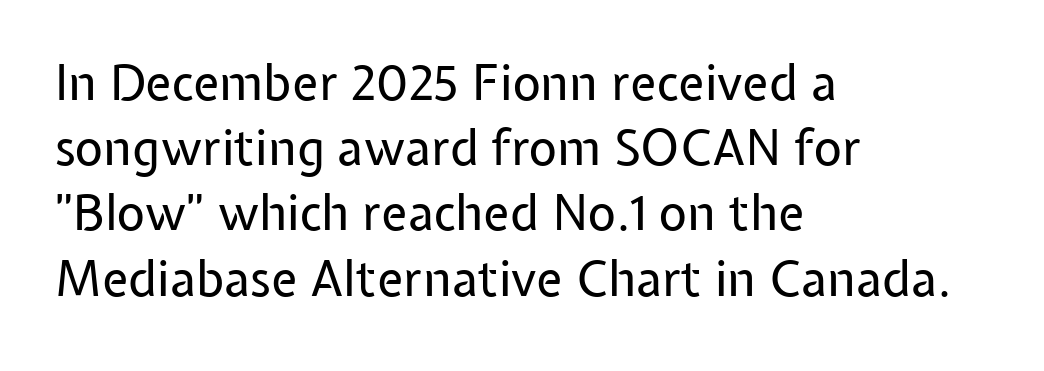
Each letter keeps its own natural width here, so spacing adapts to shape. The rendering anchors every line to the left-hand side. How are the letters spaced? Ordinarily, with no added tracking. Compared with a typical body face, this is equally light or lighter still. Any mark beneath the type? The region is blank. Baseline-to-baseline distance is the conventional proportion of letter height.
